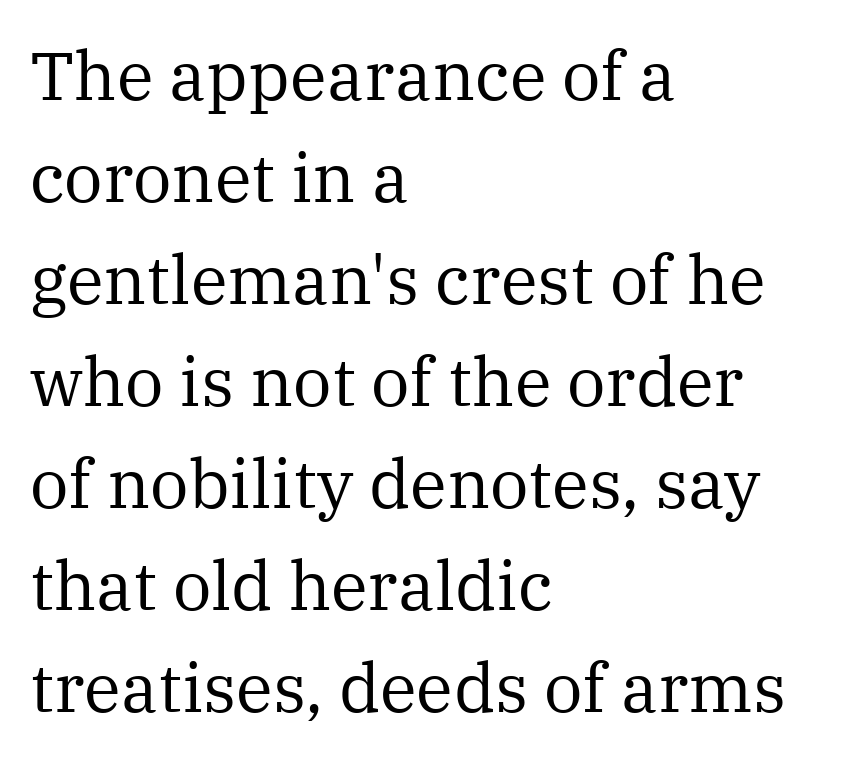
The image shows 68 px regular-weight serif type, upright; set left-aligned, normal line spacing (1.5x), normal letter spacing, not underlined; medium stroke contrast and a medium x-height.
